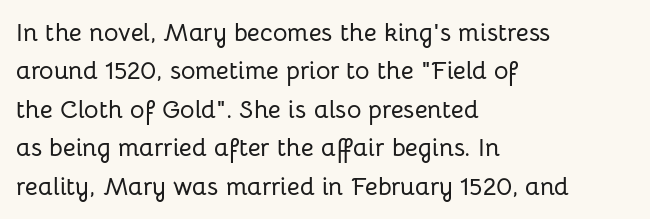
Q: Is the text italic (slanted)? A: No, it is upright.
Q: Is the text underlined? A: No.
Q: How is the paragraph aligned? A: Left-aligned.
Q: Is the spacing between letters normal or unusually wide? A: Normal.
Q: Is the spacing between lines tight, normal or loose? A: Normal.
